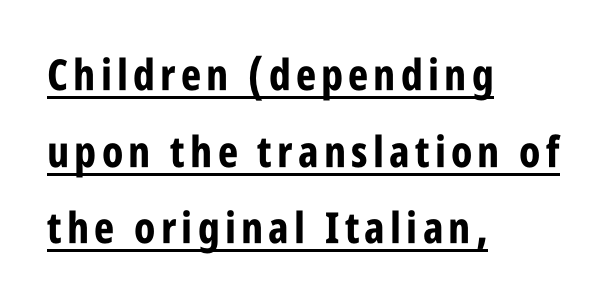
{"serif": "no", "italic": "no", "bold": "yes", "weight": "bold", "width": "condensed", "stroke_contrast": "low", "x_height": "large", "monospaced": "no", "underline": "yes", "align": "left", "line_spacing_ratio": 1.78, "glyph_px": 43}
